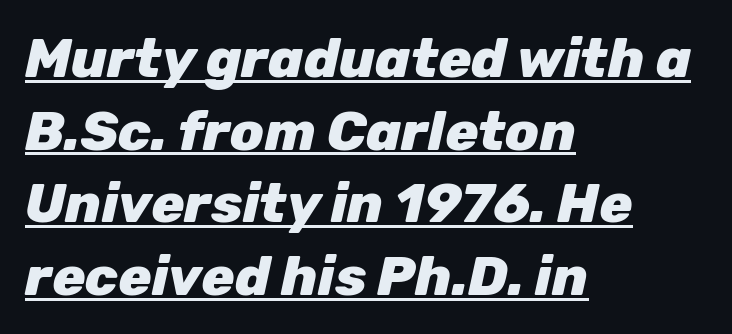
{"italic": "yes", "lean": "right", "slant_degrees": 12, "bold": "yes", "weight": "heavy", "width": "normal", "stroke_contrast": "low", "x_height": "medium", "monospaced": "no", "underline": "yes", "align": "left", "line_spacing": "normal", "line_spacing_ratio": 1.32, "letter_spacing": "normal", "letter_spacing_em": 0.0, "glyph_px": 55}
